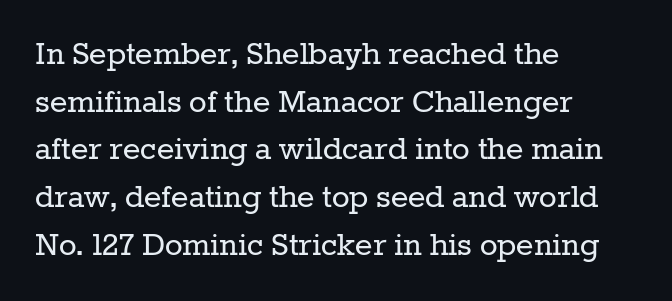
{"serif": "yes", "italic": "no", "bold": "no", "weight": "regular", "width": "normal", "stroke_contrast": "low", "x_height": "medium", "monospaced": "no", "underline": "no", "align": "left", "line_spacing": "normal", "line_spacing_ratio": 1.29, "letter_spacing": "normal", "letter_spacing_em": 0.0, "glyph_px": 37}
